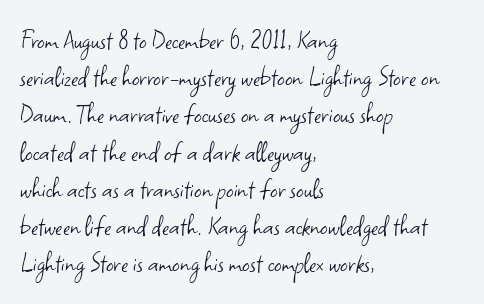
Q: Is the text bold? A: No.
Q: Is the text italic (slanted)? A: Yes.
Q: Is the typeface a serif or a sans-serif typeface? A: Sans-serif.
Q: Is the text underlined? A: No.
Q: How is the paragraph aligned? A: Left-aligned.
Q: Is the spacing between letters normal or unusually wide? A: Normal.
Q: Width (condensed, normal, or wide)? A: Normal.
Q: Stroke contrast? A: Low.
Q: x-height? A: Small.
Q: Monospaced? A: No.
